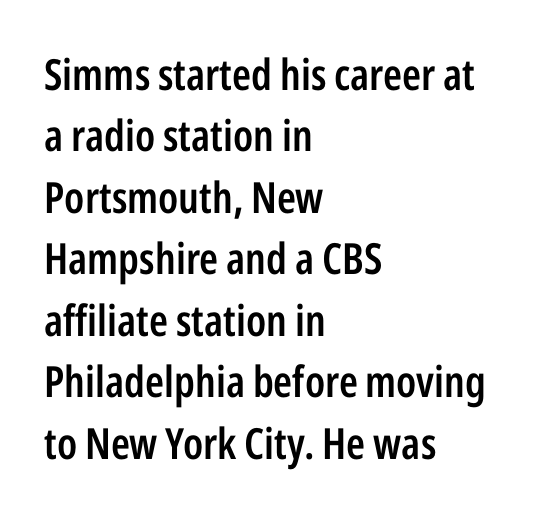
Regular leading. Character widths vary here, with narrow letters taking less room than wide ones. Typesetter's note: demi weight, one step under bold. One-word summary of the alignment: left.
